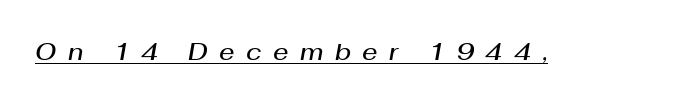
{"italic": "yes", "lean": "right", "slant_degrees": 10, "bold": "semi", "underline": "yes", "letter_spacing": "wide", "letter_spacing_em": 0.48, "glyph_px": 24}
